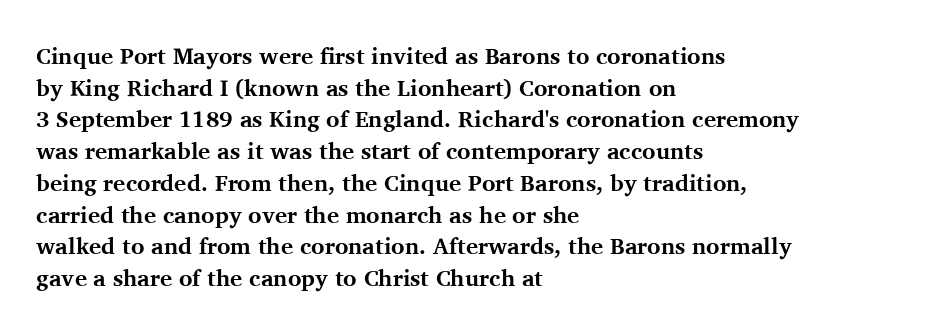
{"italic": "no", "bold": "yes", "underline": "no", "align": "left", "line_spacing": "normal", "line_spacing_ratio": 1.38, "letter_spacing": "normal", "letter_spacing_em": 0.0, "glyph_px": 23}
